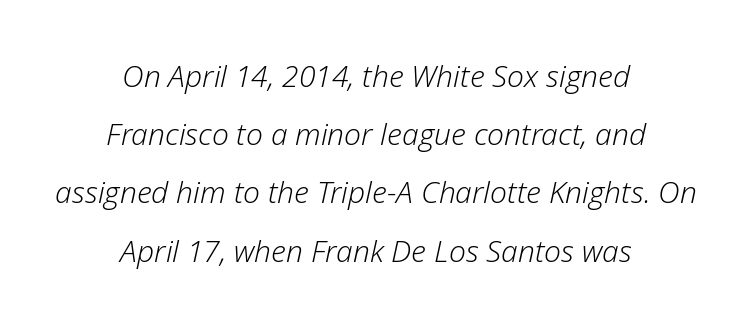
Q: Is the text bold? A: No.
Q: Is the text italic (slanted)? A: Yes, it leans right by about 12 degrees.
Q: Is the text underlined? A: No.
Q: How is the paragraph aligned? A: Centered.
Q: Is the spacing between letters normal or unusually wide? A: Normal.
Q: Is the spacing between lines tight, normal or loose? A: Loose.
Q: Width (condensed, normal, or wide)? A: Normal.
Q: Stroke contrast? A: Low.
Q: x-height? A: Medium.
Q: Monospaced? A: No.
